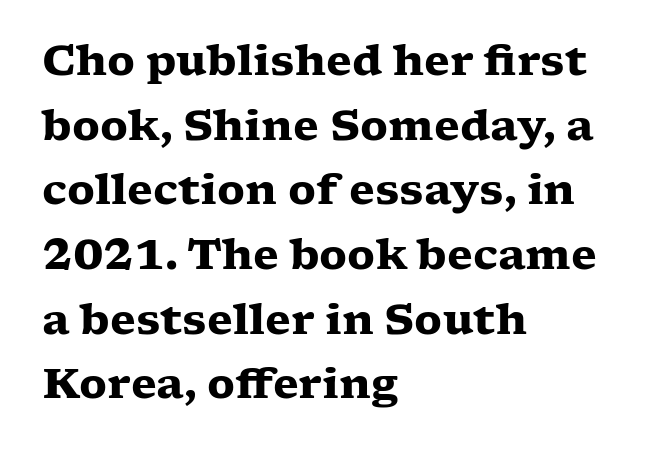
{"serif": "yes", "italic": "no", "bold": "yes", "weight": "heavy", "width": "wide", "stroke_contrast": "low", "x_height": "medium", "monospaced": "no", "underline": "no", "align": "left", "line_spacing": "normal", "line_spacing_ratio": 1.54, "letter_spacing": "normal", "letter_spacing_em": 0.0, "glyph_px": 42}
